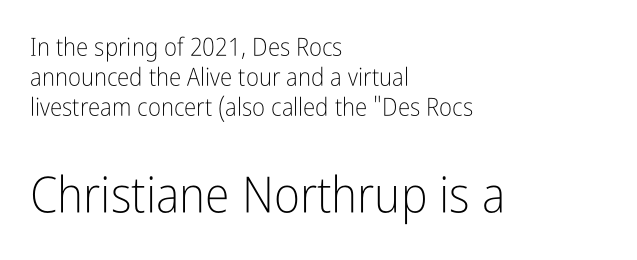
The image shows 50 px light, condensed sans-serif type, upright; set left-aligned, line spacing 1.21x, normal letter spacing, not underlined; the second (bottom) block is 2.0x larger; low stroke contrast and a medium x-height.
